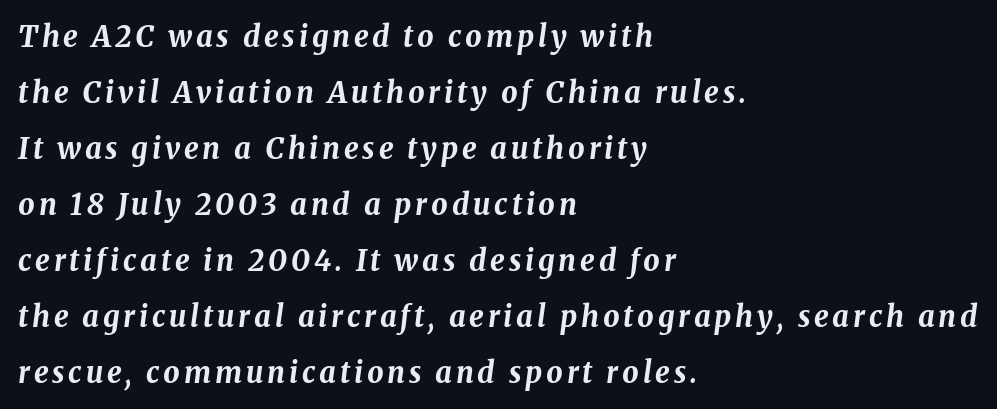
A typesetter would call this leading open, well beyond the default. Every letter is thick-stroked: bold, no question. No word sits above an underline. Does the copy run flush right? No — it runs flush left. Characters are canted at an angle relative to the baseline's perpendicular.
